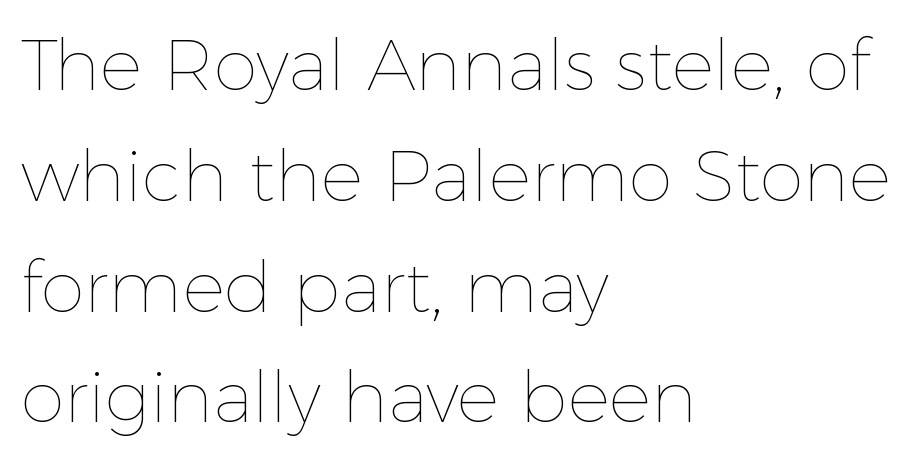
{"italic": "no", "bold": "no", "weight": "thin", "width": "normal", "x_height": "medium", "monospaced": "no", "underline": "no", "align": "left", "line_spacing": "normal", "line_spacing_ratio": 1.56, "letter_spacing": "normal", "letter_spacing_em": 0.0, "glyph_px": 71}
